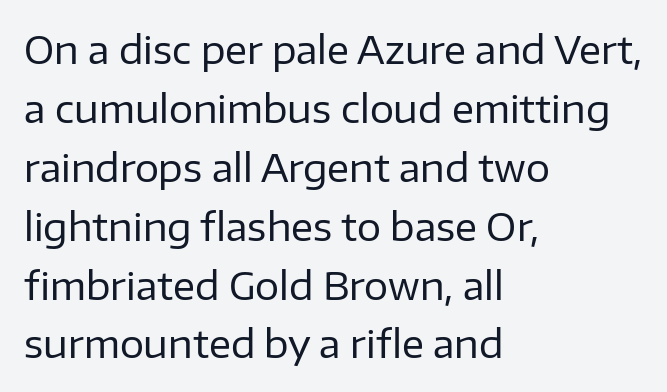
Q: Is the text bold? A: No.
Q: Is the text italic (slanted)? A: No, it is upright.
Q: Is the typeface a serif or a sans-serif typeface? A: Sans-serif.
Q: Is the text underlined? A: No.
Q: How is the paragraph aligned? A: Left-aligned.
Q: Is the spacing between letters normal or unusually wide? A: Normal.
Q: Is the spacing between lines tight, normal or loose? A: Normal.
Q: Width (condensed, normal, or wide)? A: Normal.
Q: Stroke contrast? A: Low.
Q: x-height? A: Medium.
Q: Monospaced? A: No.
